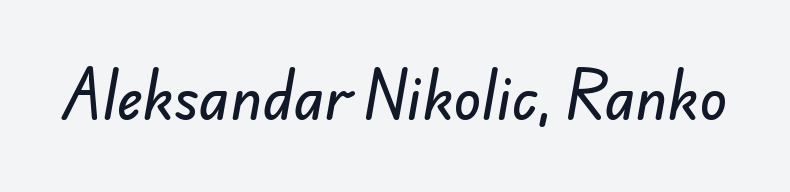
Character widths vary here, with narrow letters taking less room than wide ones. How are the letters spaced? Ordinarily, with no added tracking. The area under the type is left untouched. In terms of letterform style, serifs are entirely absent.
